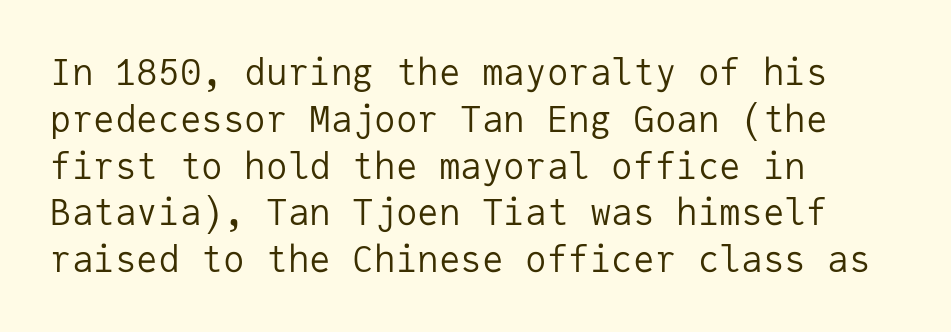
Rule under the text: the space is simply empty. Unlike a traditional serif, this face leaves its strokes unadorned. Unlike italic type, these characters show no tilt at all. Each line starts at the same left margin while the right side varies. Does the leading feel generous? No, just average.
